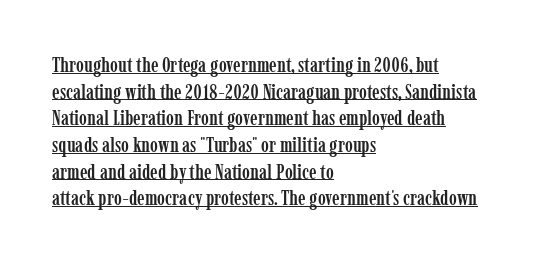
Teacher's note: observe the even left margin — that is flush-left alignment. Letter spacing: default. Rows of type keep a routine distance in the vertical direction. The type sits square on the baseline with zero lean. This is underlined copy, the kind a proofreader might mark for attention.
